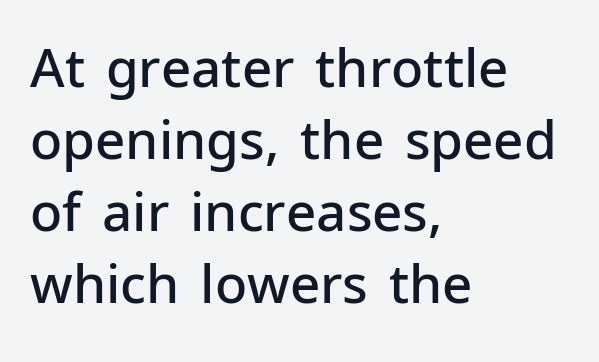
The image shows 53 px semibold sans-serif type, upright; set left-aligned, normal line spacing (1.36x), normal letter spacing, not underlined; low stroke contrast and a medium x-height.
